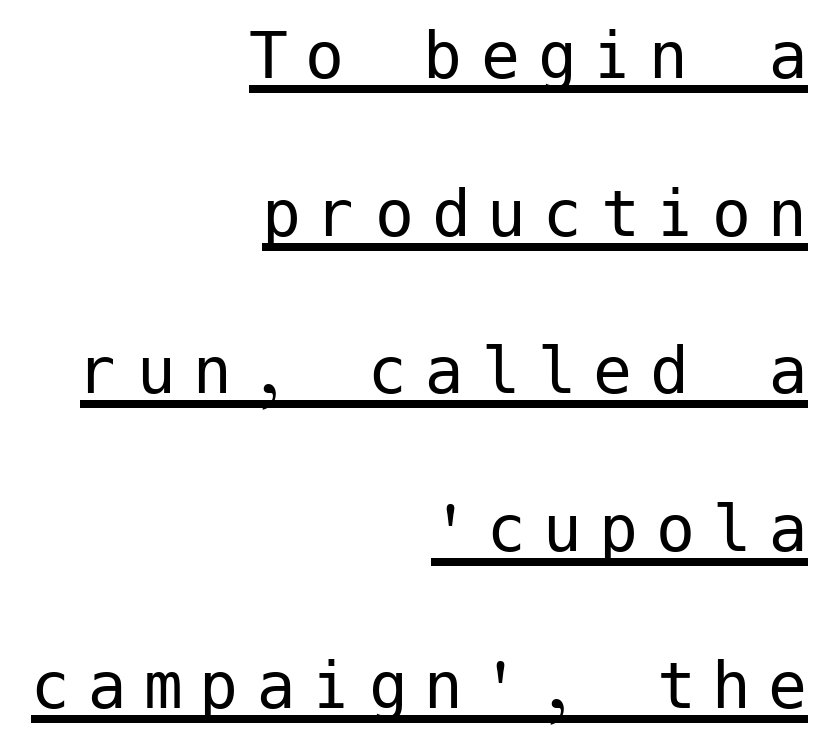
The text block is weighted toward the right margin, trailing off unevenly leftward. Inter-character spacing is expanded well beyond the font's built-in metrics. Check where the strokes stop: nothing finishes them off — pure sans. Characters remain perfectly vertical along every line. Every word sits above its own underline.
